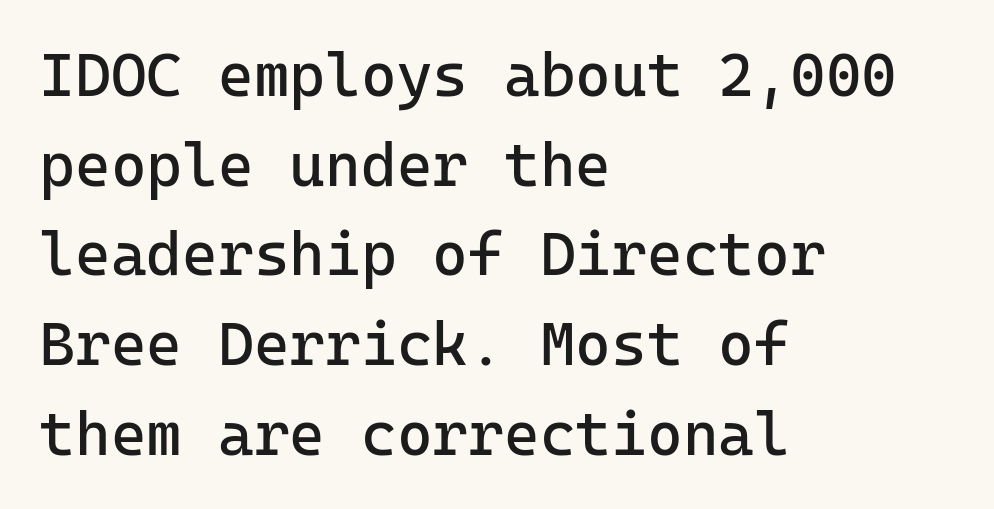
The image shows 61 px regular-weight sans-serif type, upright; set left-aligned, normal line spacing (1.47x), normal letter spacing, not underlined; low stroke contrast and a medium x-height.
